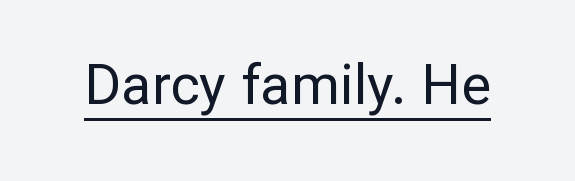
Each letter keeps its own natural width here, so spacing adapts to shape. The type family on display is of the sans-serif kind. Glyph-to-glyph distance matches everyday printed text. The font is comparable to plain body text, perhaps lighter. Characters remain perfectly vertical along every line.
